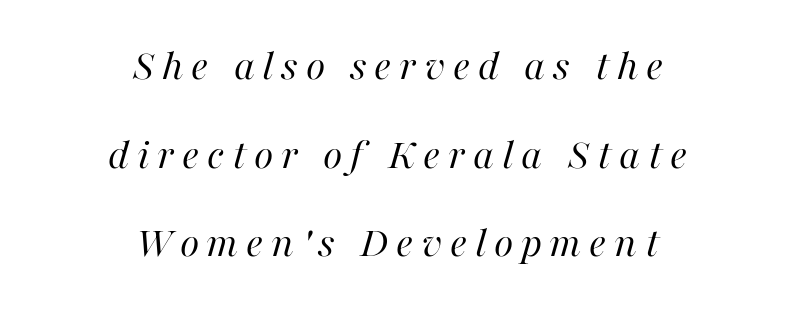
The image shows 45 px regular-weight type, italic (leaning right); set centered, loose line spacing (1.97x), not underlined; high stroke contrast and a medium x-height.
